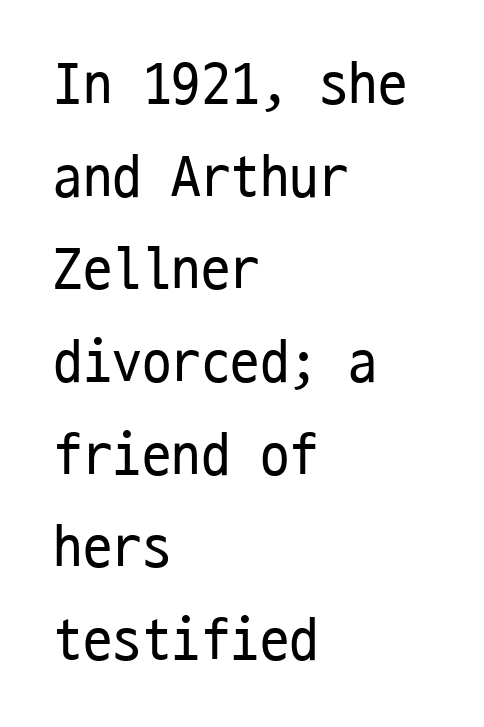
The image shows 59 px regular-weight, condensed sans-serif type, upright, monospaced; set left-aligned, normal line spacing (1.57x), normal letter spacing, not underlined; low stroke contrast and a medium x-height.
